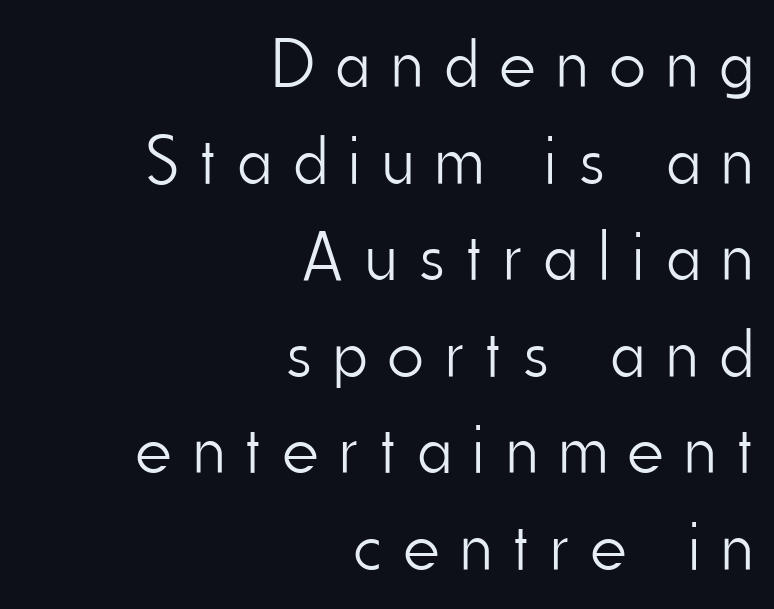
Think of a printed novel: that variable character pitch is what you see here. A flush-right, rag-left setting is used for this passage. Is there much room between lines? A standard amount, neither cramped nor airy. Bare-footed words on every line.
